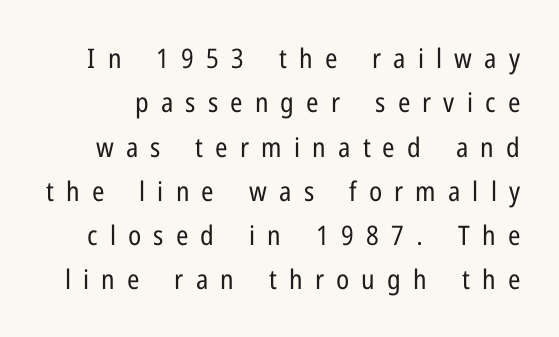
The image shows 27 px text type, upright; set normal line spacing (1.64x), unusually wide letter spacing (+0.45 em), not underlined.
